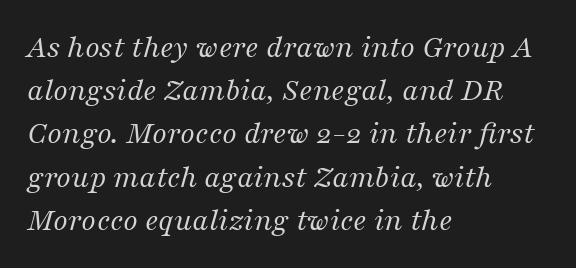
Descenders are the only things crossing below the line. The glyphs in this specimen are seriffed. If you drew a ruler down the left edge, every line would touch it. Think standard paragraph weight, or any step lighter than that. Italic? Definitely — the glyphs are oblique.
